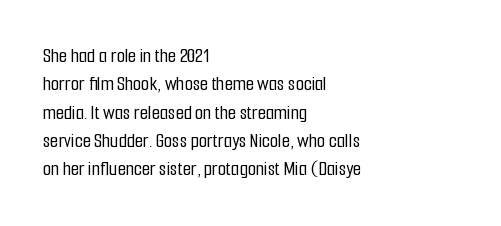
The image shows 21 px text type, upright; set left-aligned, normal line spacing (1.35x), normal letter spacing, not underlined.
